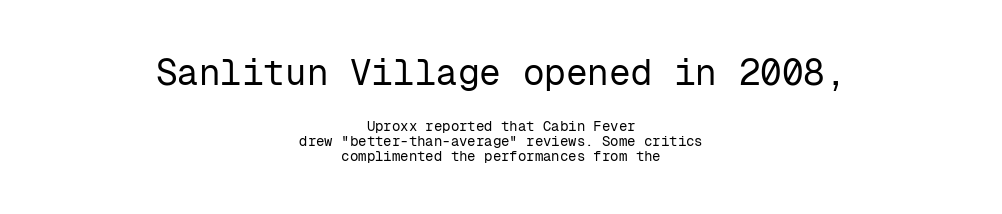
The image shows 36 px regular-weight sans-serif type, upright, monospaced; set centered, tight line spacing (1.08x), normal letter spacing, not underlined; the first (top) block is 2.57x larger; low stroke contrast and a medium x-height.
